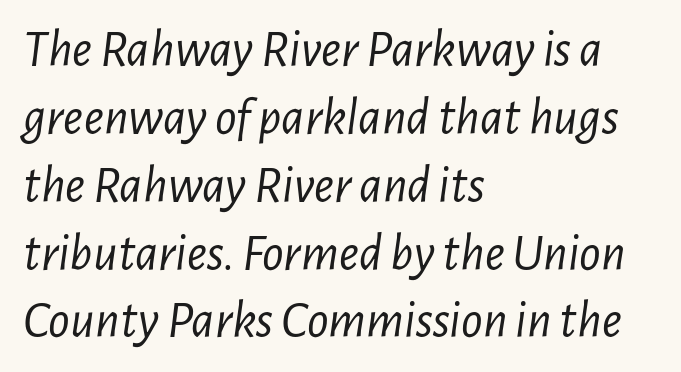
{"italic": "yes", "lean": "right", "slant_degrees": 7, "bold": "no", "weight": "light", "width": "condensed", "stroke_contrast": "low", "x_height": "medium", "monospaced": "no", "underline": "no", "align": "left", "line_spacing": "normal", "line_spacing_ratio": 1.28, "letter_spacing": "normal", "letter_spacing_em": 0.0, "glyph_px": 53}
